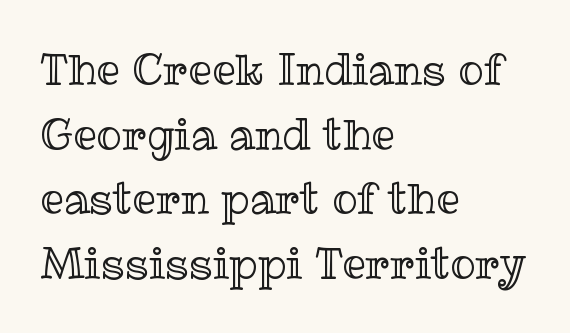
{"italic": "no", "width": "normal", "x_height": "medium", "monospaced": "no", "underline": "no", "align": "left", "line_spacing": "normal", "line_spacing_ratio": 1.54, "letter_spacing": "normal", "letter_spacing_em": 0.0, "glyph_px": 42}
